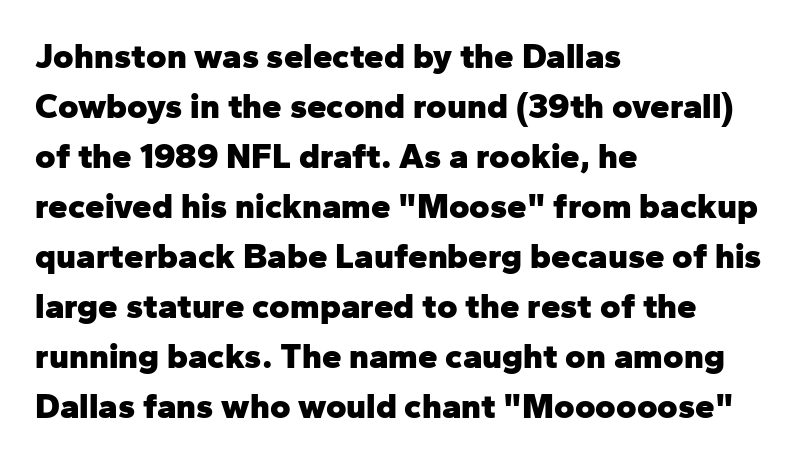
The baseline area is clear. The passage shown is typed in a proportional face where columns would drift. Compared with a centered layout, this one pins lines to the left instead. Leading: standard.
